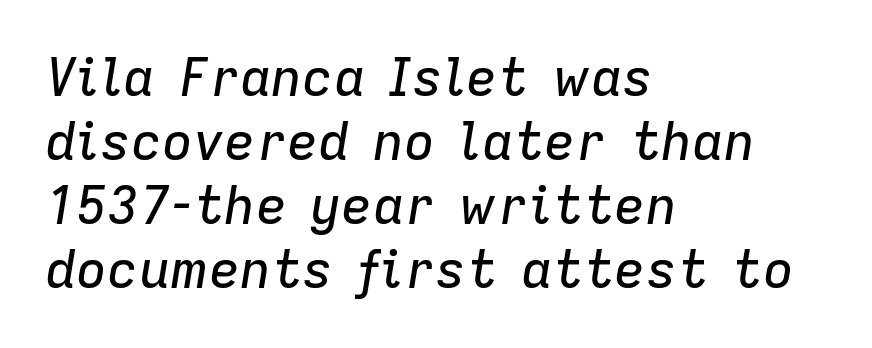
{"italic": "yes", "lean": "right", "slant_degrees": 9, "width": "normal", "stroke_contrast": "low", "x_height": "medium", "monospaced": "no", "underline": "no", "align": "left", "line_spacing_ratio": 1.23, "letter_spacing": "normal", "letter_spacing_em": 0.0, "glyph_px": 52}
